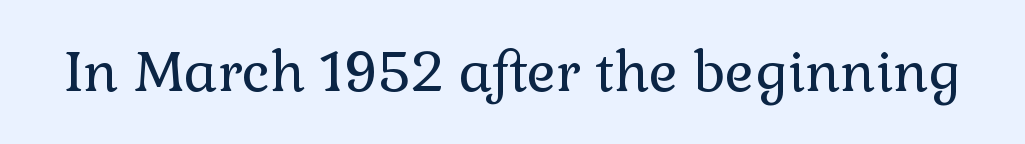
Q: Is the text bold? A: No.
Q: Is the text italic (slanted)? A: No, it is upright.
Q: Is the typeface a serif or a sans-serif typeface? A: Serif.
Q: Is the text underlined? A: No.
Q: Is the spacing between letters normal or unusually wide? A: Normal.
Q: Width (condensed, normal, or wide)? A: Normal.
Q: x-height? A: Medium.
Q: Monospaced? A: No.
